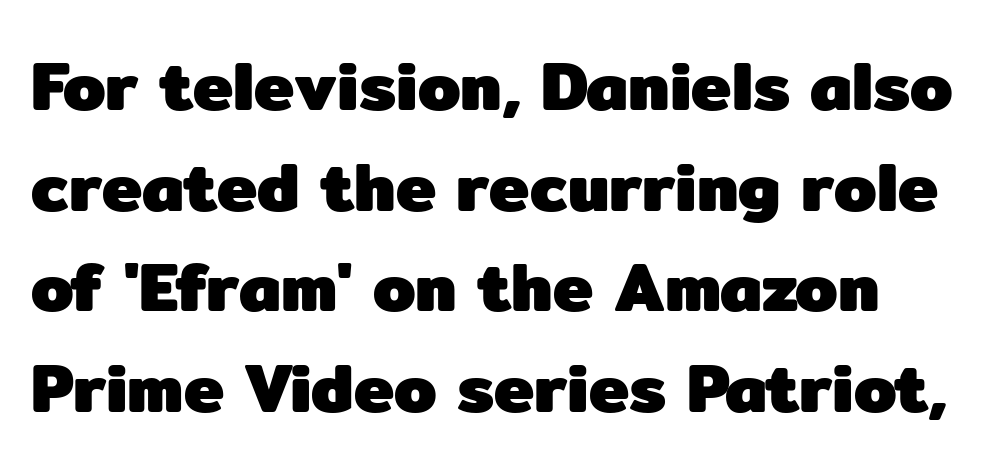
Q: Is the text bold? A: Yes.
Q: Is the text italic (slanted)? A: No, it is upright.
Q: Is the typeface a serif or a sans-serif typeface? A: Sans-serif.
Q: Is the text underlined? A: No.
Q: Is the spacing between letters normal or unusually wide? A: Normal.
Q: Is the spacing between lines tight, normal or loose? A: Normal.
Q: Width (condensed, normal, or wide)? A: Normal.
Q: Stroke contrast? A: Low.
Q: x-height? A: Medium.
Q: Monospaced? A: No.
